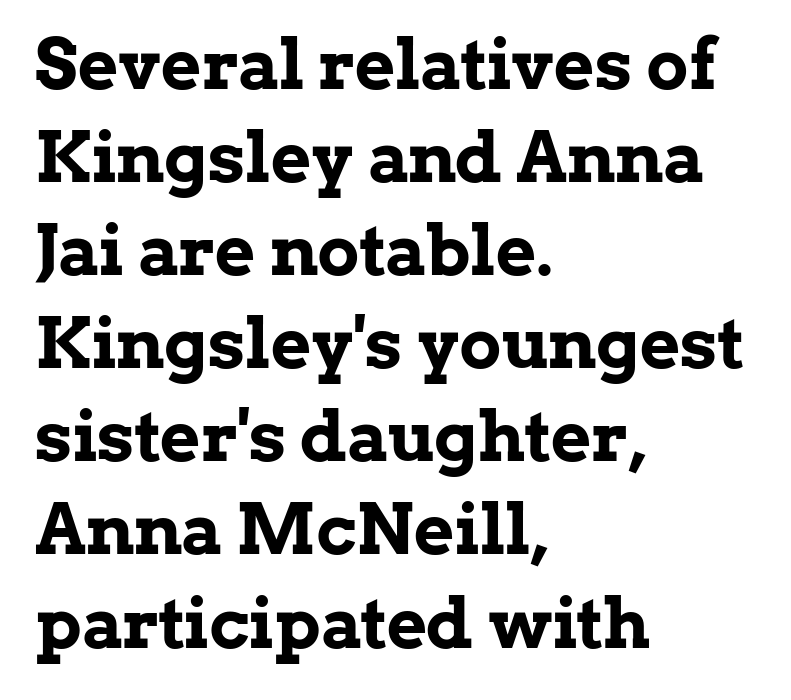
The image shows 70 px bold serif type, upright; set left-aligned, normal line spacing (1.33x), normal letter spacing, not underlined; low stroke contrast and a medium x-height.
